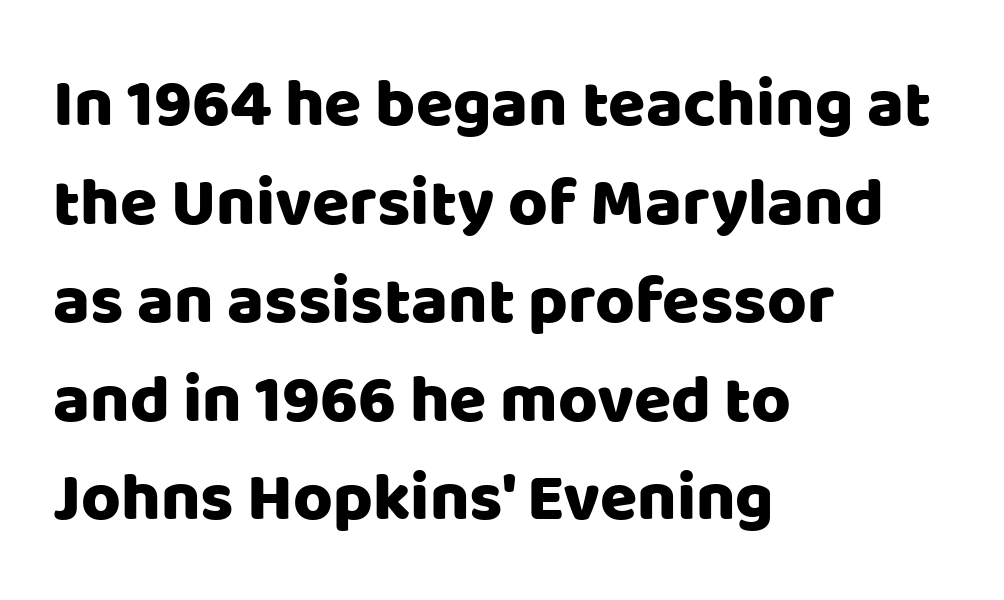
Q: Is the text italic (slanted)? A: No, it is upright.
Q: Is the typeface a serif or a sans-serif typeface? A: Sans-serif.
Q: Is the text underlined? A: No.
Q: How is the paragraph aligned? A: Left-aligned.
Q: Is the spacing between letters normal or unusually wide? A: Normal.
Q: Is the spacing between lines tight, normal or loose? A: Normal.
Q: Width (condensed, normal, or wide)? A: Normal.
Q: Stroke contrast? A: Low.
Q: x-height? A: Large.
Q: Monospaced? A: No.
